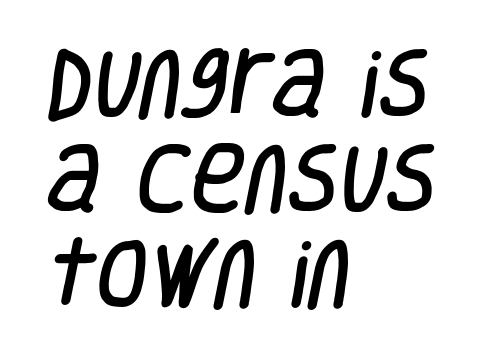
Q: Is the typeface a serif or a sans-serif typeface? A: Sans-serif.
Q: Is the text underlined? A: No.
Q: How is the paragraph aligned? A: Left-aligned.
Q: Is the spacing between letters normal or unusually wide? A: Normal.
Q: Is the spacing between lines tight, normal or loose? A: Normal.
Q: Width (condensed, normal, or wide)? A: Condensed.
Q: Stroke contrast? A: Low.
Q: x-height? A: Large.
Q: Monospaced? A: No.
